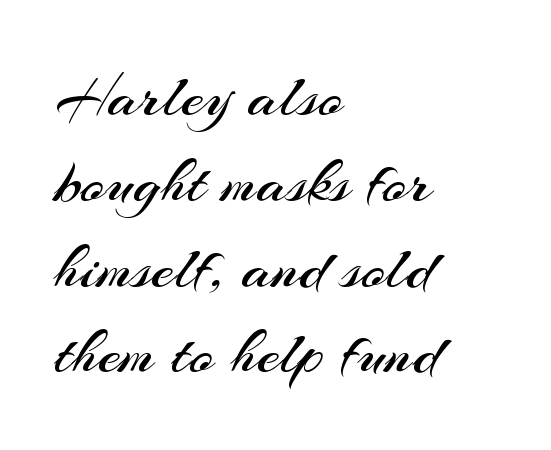
To sum up the face: it is a sans, with no serifs. The vertical gap from one line to the next is medium. The specimen omits any rule beneath the text block's lines. These glyphs show unthickened strokes, regular width or finer.
